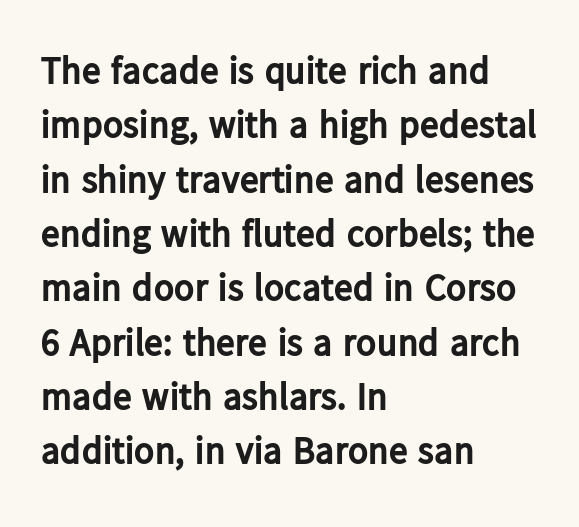
{"serif": "no", "italic": "no", "bold": "yes", "weight": "bold", "width": "normal", "stroke_contrast": "low", "x_height": "medium", "monospaced": "no", "underline": "no", "align": "left", "line_spacing": "normal", "line_spacing_ratio": 1.43, "letter_spacing": "normal", "letter_spacing_em": 0.0, "glyph_px": 38}
